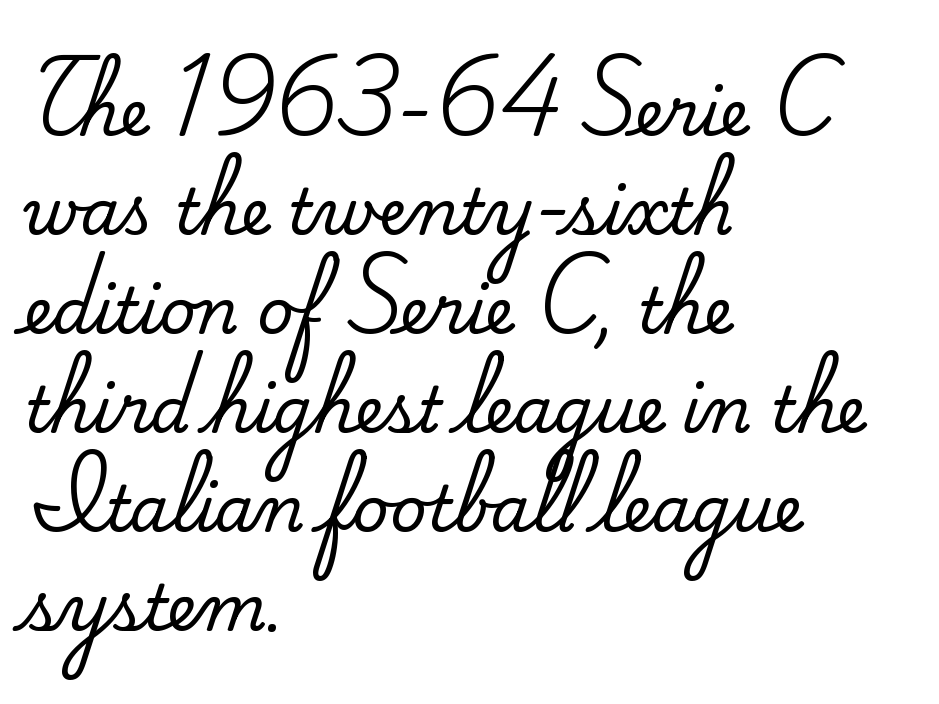
The image shows 63 px serif type; set left-aligned, normal line spacing (1.57x), normal letter spacing, not underlined; medium stroke contrast and a small x-height.
